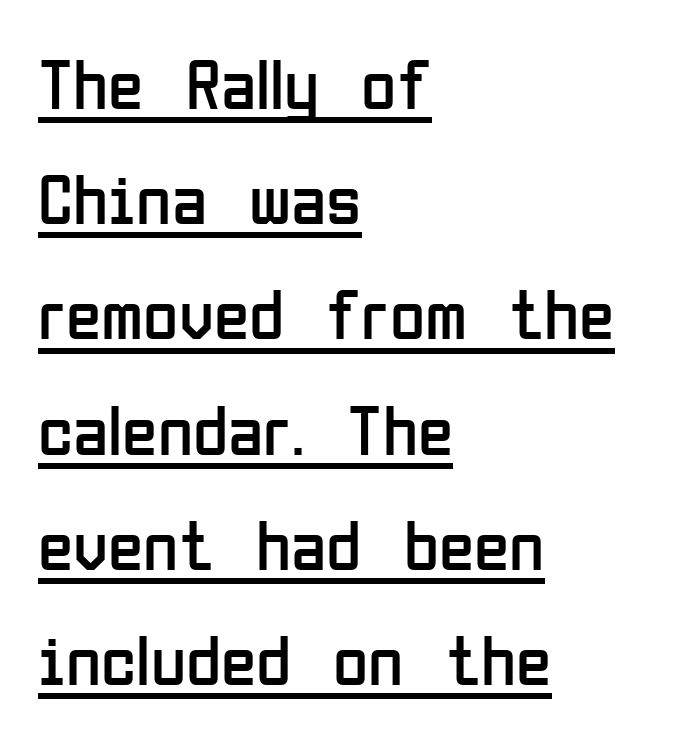
Q: Is the text bold? A: No.
Q: Is the text italic (slanted)? A: No, it is upright.
Q: Is the typeface a serif or a sans-serif typeface? A: Sans-serif.
Q: Is the text underlined? A: Yes.
Q: How is the paragraph aligned? A: Left-aligned.
Q: Is the spacing between letters normal or unusually wide? A: Normal.
Q: Is the spacing between lines tight, normal or loose? A: Normal.
Q: Width (condensed, normal, or wide)? A: Condensed.
Q: Stroke contrast? A: Low.
Q: x-height? A: Medium.
Q: Monospaced? A: No.
